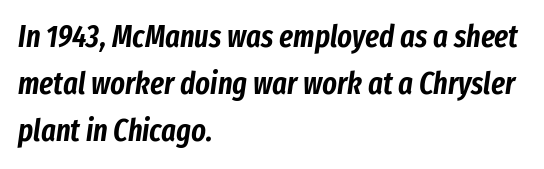
Q: Is the text italic (slanted)? A: Yes, it leans right by about 8 degrees.
Q: Is the text underlined? A: No.
Q: How is the paragraph aligned? A: Left-aligned.
Q: Is the spacing between letters normal or unusually wide? A: Normal.
Q: Is the spacing between lines tight, normal or loose? A: Normal.
Q: Width (condensed, normal, or wide)? A: Condensed.
Q: Stroke contrast? A: Low.
Q: x-height? A: Medium.
Q: Monospaced? A: No.
